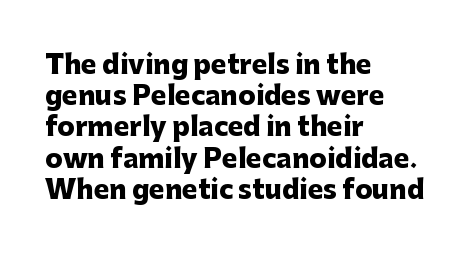
A typesetter would mark this as roman, not italic. The face used here is rendered with its standard letterfit. As a designer I'd log this as weight 700, bold. Underlining? Definitely not there. The text block is weighted toward the left margin, trailing off unevenly rightward.
